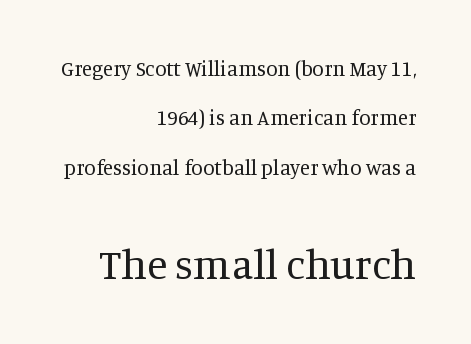
The face used here is seriffed, in the tradition of book romans. Top chunk: small. Bottom chunk: large. Notice the wide empty band between every row — that's loose leading. Italic? Not at all — the glyphs are vertical. Each stroke keeps to a modest, everyday thickness or less.
